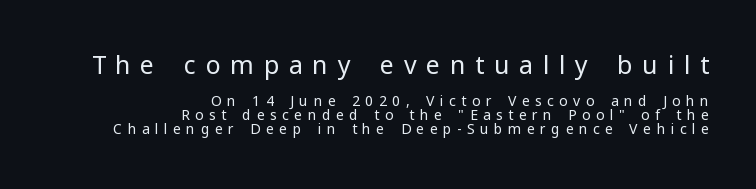
Q: Is the text bold? A: No.
Q: Is the text italic (slanted)? A: No, it is upright.
Q: Is the text underlined? A: No.
Q: How is the paragraph aligned? A: Right-aligned.
Q: Is the spacing between letters normal or unusually wide? A: Unusually wide.
Q: Is the spacing between lines tight, normal or loose? A: Tight.
Q: Which block of text is set in a larger size, the first (top) or the second (bottom)? A: The first (top) one.
